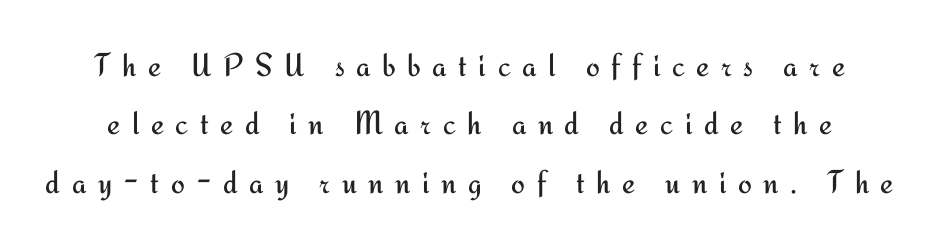
The image shows 33 px regular-weight sans-serif type, upright; set line spacing 1.77x, unusually wide letter spacing (+0.35 em), not underlined; medium stroke contrast and a small x-height.
